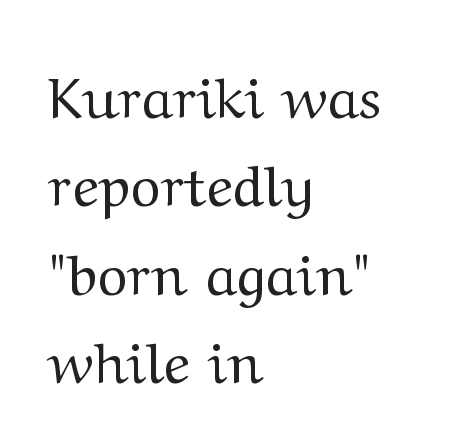
The foot of each line stays bare and open. Look at the tracking — it's just the regular setting, nothing added. Think of a printed novel: that variable character pitch is what you see here. Regarding leading, the lines here are spaced in the standard way. This rendering employs a face with finishing strokes, i.e., a serif.
